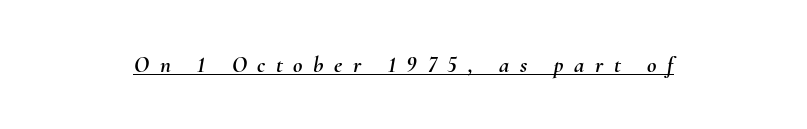
Q: Is the text italic (slanted)? A: Yes, it leans right by about 10 degrees.
Q: Is the text underlined? A: Yes.
Q: Is the spacing between letters normal or unusually wide? A: Unusually wide.
